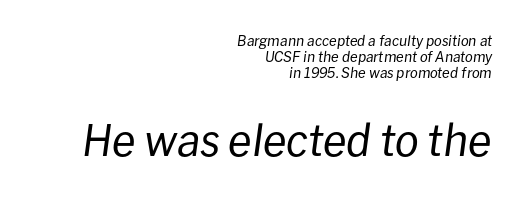
{"italic": "yes", "lean": "right", "slant_degrees": 8, "bold": "no", "weight": "regular", "width": "normal", "stroke_contrast": "low", "x_height": "medium", "monospaced": "no", "underline": "no", "align": "right", "line_spacing": "tight", "line_spacing_ratio": 1.13, "letter_spacing": "normal", "letter_spacing_em": 0.0, "larger_block": "second", "size_ratio": 3.07, "glyph_px": 43}
